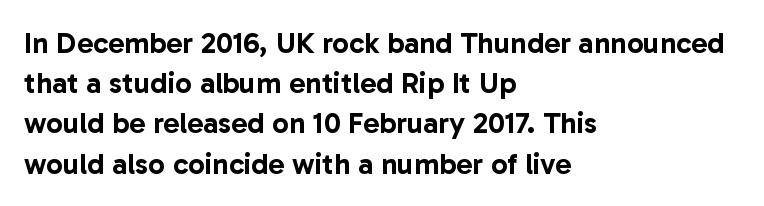
A typesetter would mark this as roman, not italic. The ragged edge is on the right, which tells us the setting is flush left. The lines sit at an ordinary, default distance from one another. The face used here is a sans, in the tradition of grotesques and geometrics.
